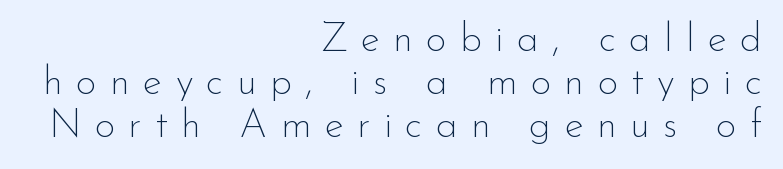
Ascenders rise straight up at ninety degrees. Are there feet on the stems? There aren't — it's a sans. Spacing verdict: proportional, widths tailored to each character. Vertically, the passage feels compressed, each row crowding the next. Stems and bowls with no extra thickness — not bold. Visually the block forms a straight wall on the right and a jagged coastline on the left.
